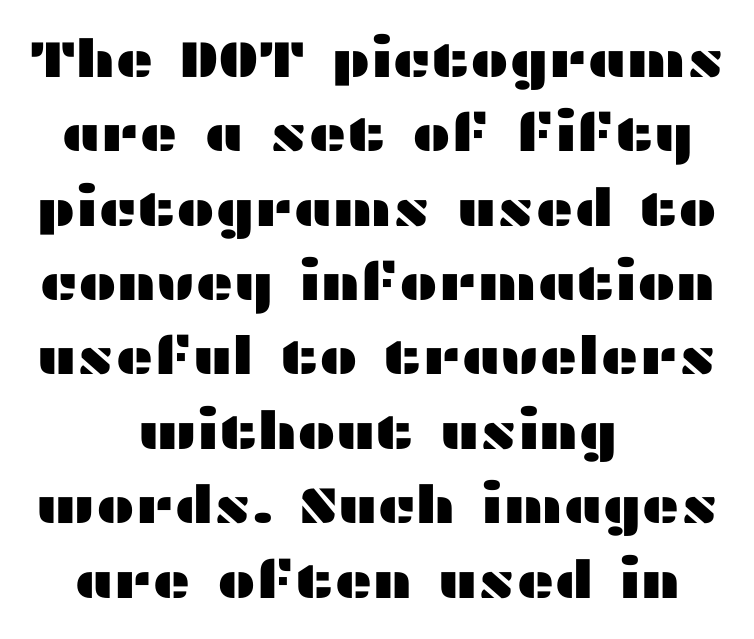
The image shows 52 px wide sans-serif type, upright; set centered, normal line spacing (1.43x), normal letter spacing, not underlined; medium stroke contrast and a medium x-height.
